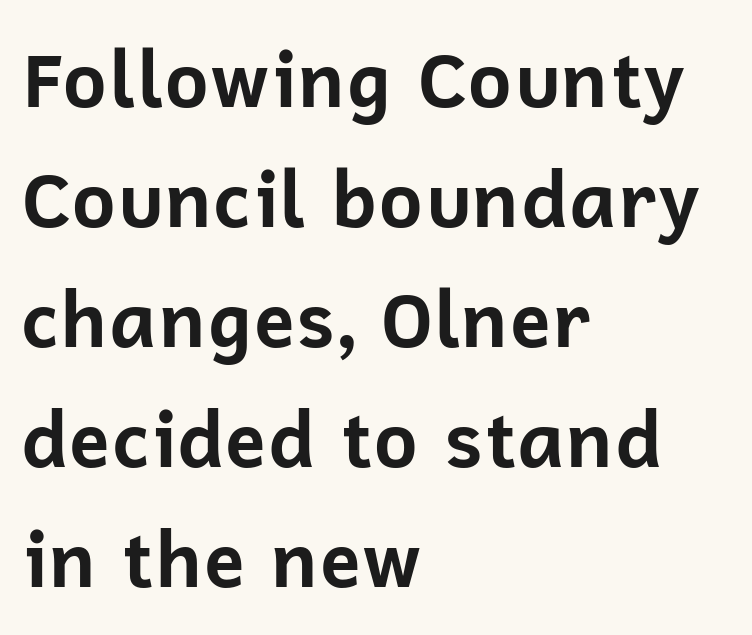
{"serif": "no", "italic": "no", "bold": "yes", "weight": "bold", "width": "normal", "stroke_contrast": "low", "x_height": "medium", "monospaced": "no", "underline": "no", "align": "left", "line_spacing": "normal", "line_spacing_ratio": 1.58, "letter_spacing": "normal", "letter_spacing_em": 0.0, "glyph_px": 76}
